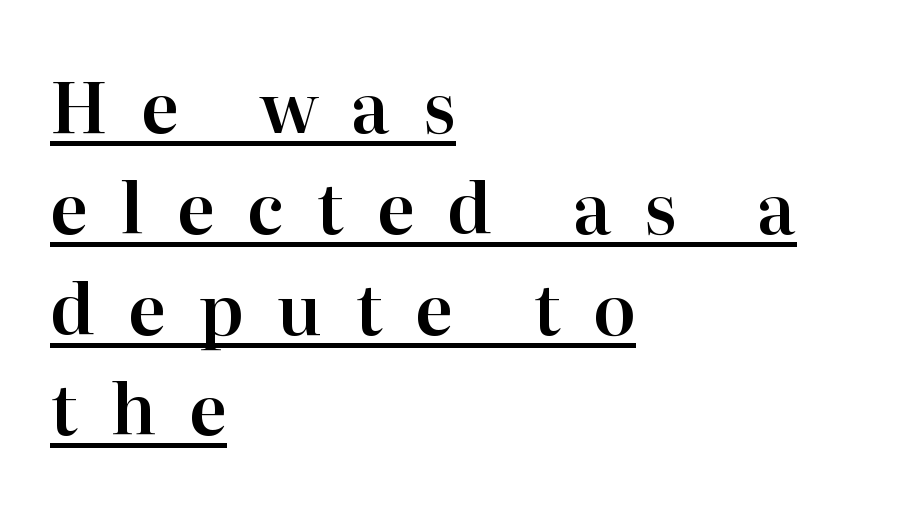
The image shows 70 px serif type, upright; set left-aligned, normal line spacing (1.44x), unusually wide letter spacing (+0.47 em), underlined; high stroke contrast and a medium x-height.
